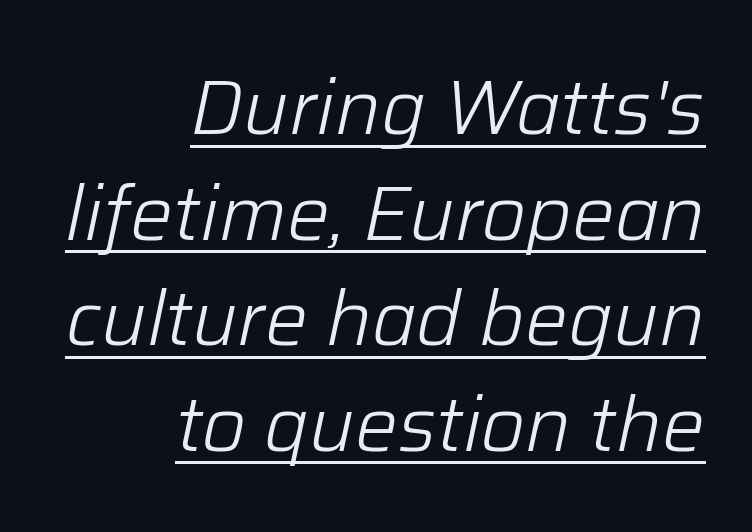
The image shows 76 px light type, italic (leaning right); set right-aligned, normal line spacing (1.39x), normal letter spacing, underlined; low stroke contrast and a medium x-height.
